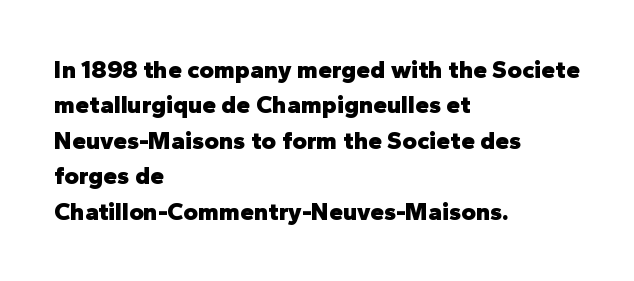
{"italic": "no", "bold": "yes", "underline": "no", "align": "left", "line_spacing": "normal", "line_spacing_ratio": 1.42, "letter_spacing": "normal", "letter_spacing_em": 0.0, "glyph_px": 25}
